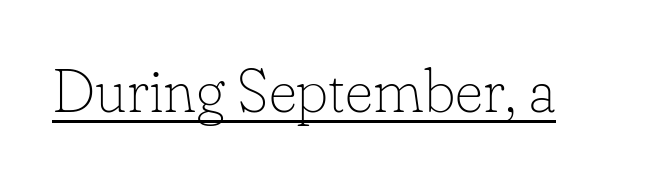
{"serif": "yes", "italic": "no", "bold": "no", "weight": "thin", "width": "normal", "stroke_contrast": "low", "x_height": "small", "monospaced": "no", "underline": "yes", "letter_spacing": "normal", "letter_spacing_em": 0.0, "glyph_px": 61}
